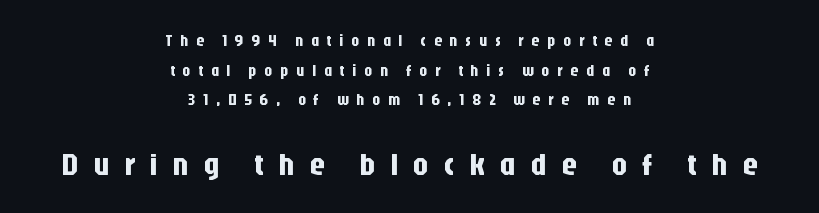
{"serif": "no", "italic": "no", "width": "condensed", "stroke_contrast": "low", "x_height": "large", "monospaced": "no", "underline": "no", "align": "center", "line_spacing_ratio": 1.85, "letter_spacing": "wide", "letter_spacing_em": 0.47, "larger_block": "second", "size_ratio": 1.94, "glyph_px": 31}
